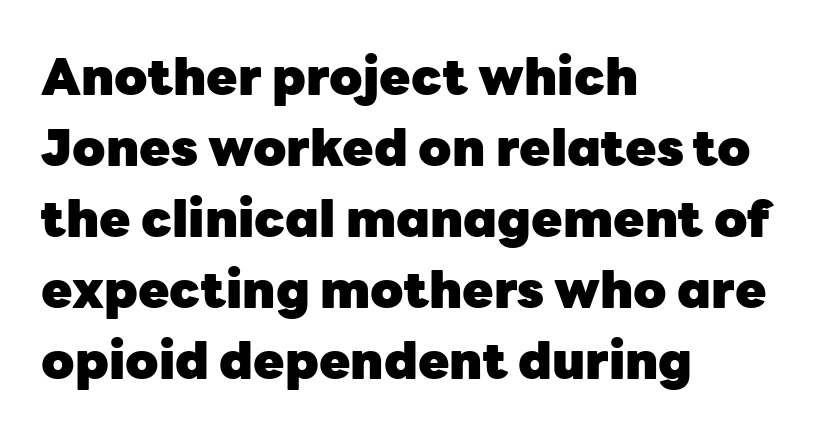
These lines stack with their left ends in a neat column. Leading matches the norm, producing a regular column. To sum up the face: it is a sans, with no serifs. A bare baseline throughout the passage.
